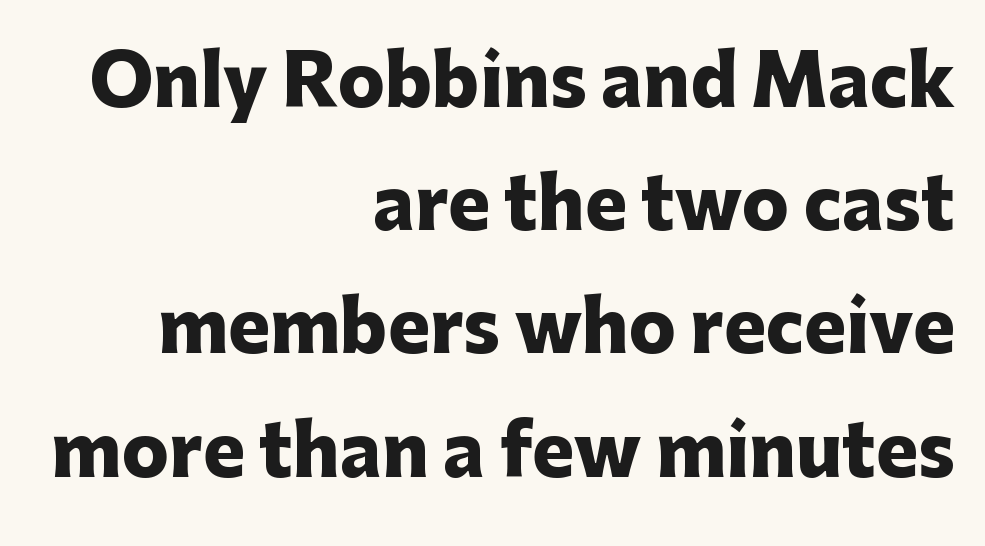
Does the type have serifs? No, each stem ends abruptly. Words appear dense and cohesive because spacing is normal. Each letter keeps its own natural width here, so spacing adapts to shape. This is heavy type, rendered in bold. Glance below the letters and you will spot only blank space. The paragraph shown leans on its right margin.
